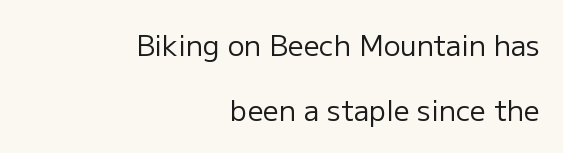
Q: Is the text bold? A: No.
Q: Is the text italic (slanted)? A: No, it is upright.
Q: Is the typeface a serif or a sans-serif typeface? A: Sans-serif.
Q: Is the text underlined? A: No.
Q: How is the paragraph aligned? A: Right-aligned.
Q: Is the spacing between letters normal or unusually wide? A: Normal.
Q: Is the spacing between lines tight, normal or loose? A: Loose.
Q: Width (condensed, normal, or wide)? A: Normal.
Q: Stroke contrast? A: Low.
Q: x-height? A: Medium.
Q: Monospaced? A: No.
